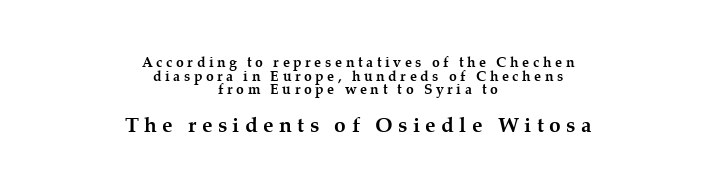
Line spacing here is tight. Plenty of ink on the page — the face is bold. No italicization has been applied; the sample stays upright. These lines are centered, leaving both edges ragged. The tracking reads as deliberately expanded to a designer's eye.
